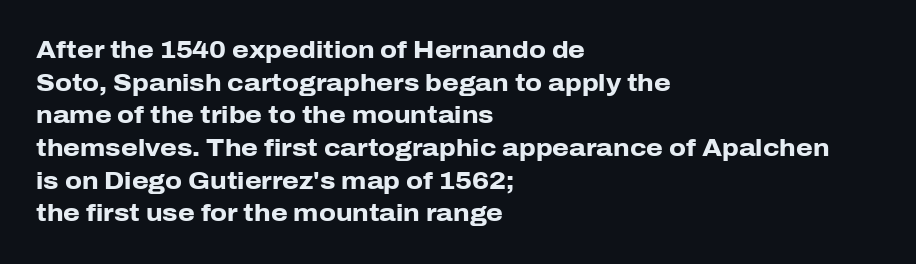
{"italic": "no", "bold": "yes", "underline": "no", "align": "left", "line_spacing": "normal", "line_spacing_ratio": 1.36, "letter_spacing": "normal", "letter_spacing_em": 0.0, "glyph_px": 24}
